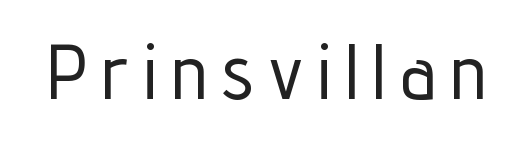
{"serif": "no", "italic": "no", "width": "condensed", "stroke_contrast": "low", "x_height": "medium", "monospaced": "no", "underline": "no", "letter_spacing": "wide", "letter_spacing_em": 0.2, "glyph_px": 77}
